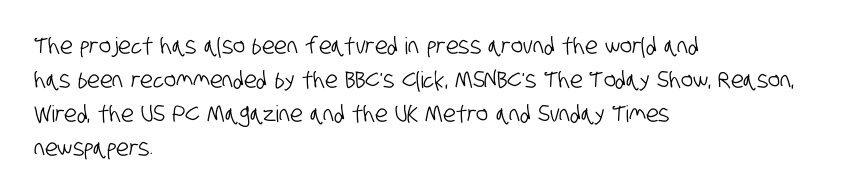
The image shows 23 px text type; set left-aligned, normal line spacing (1.48x), normal letter spacing, not underlined.
